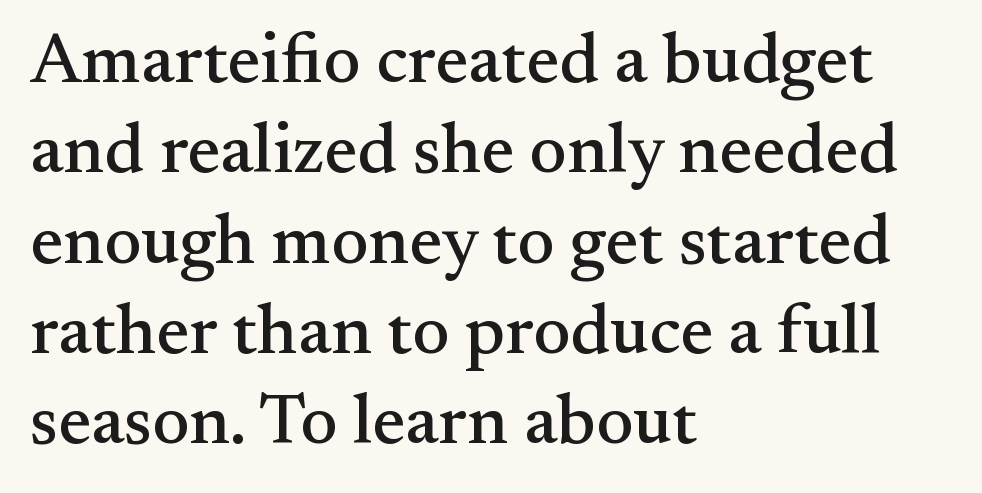
{"serif": "yes", "italic": "no", "width": "normal", "stroke_contrast": "medium", "x_height": "small", "monospaced": "no", "underline": "no", "align": "left", "line_spacing": "normal", "line_spacing_ratio": 1.29, "letter_spacing": "normal", "letter_spacing_em": 0.0, "glyph_px": 70}
